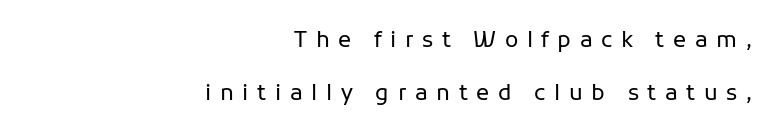
Think standard paragraph weight, or any step lighter than that. Only glyphs here, with clear space below each row. Quick note: not italic, upright. The lines are spread far apart with generous leading.
